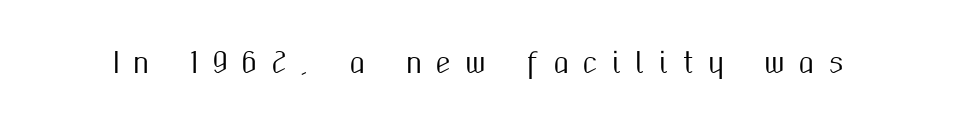
Q: Is the text italic (slanted)? A: No, it is upright.
Q: Is the typeface a serif or a sans-serif typeface? A: Sans-serif.
Q: Is the text underlined? A: No.
Q: Is the spacing between letters normal or unusually wide? A: Unusually wide.
Q: Width (condensed, normal, or wide)? A: Condensed.
Q: Stroke contrast? A: Medium.
Q: x-height? A: Medium.
Q: Monospaced? A: No.
